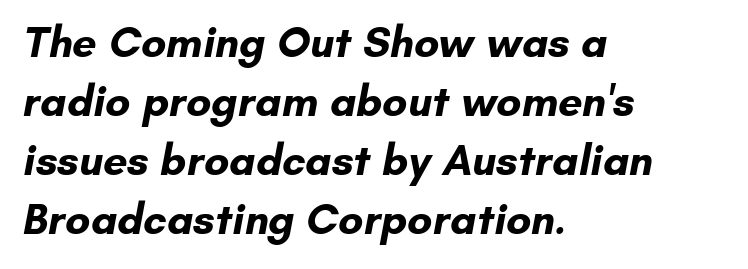
Q: Is the text bold? A: Yes.
Q: Is the typeface a serif or a sans-serif typeface? A: Sans-serif.
Q: Is the text underlined? A: No.
Q: How is the paragraph aligned? A: Left-aligned.
Q: Is the spacing between letters normal or unusually wide? A: Normal.
Q: Is the spacing between lines tight, normal or loose? A: Normal.
Q: Width (condensed, normal, or wide)? A: Normal.
Q: Stroke contrast? A: Low.
Q: x-height? A: Small.
Q: Monospaced? A: No.
